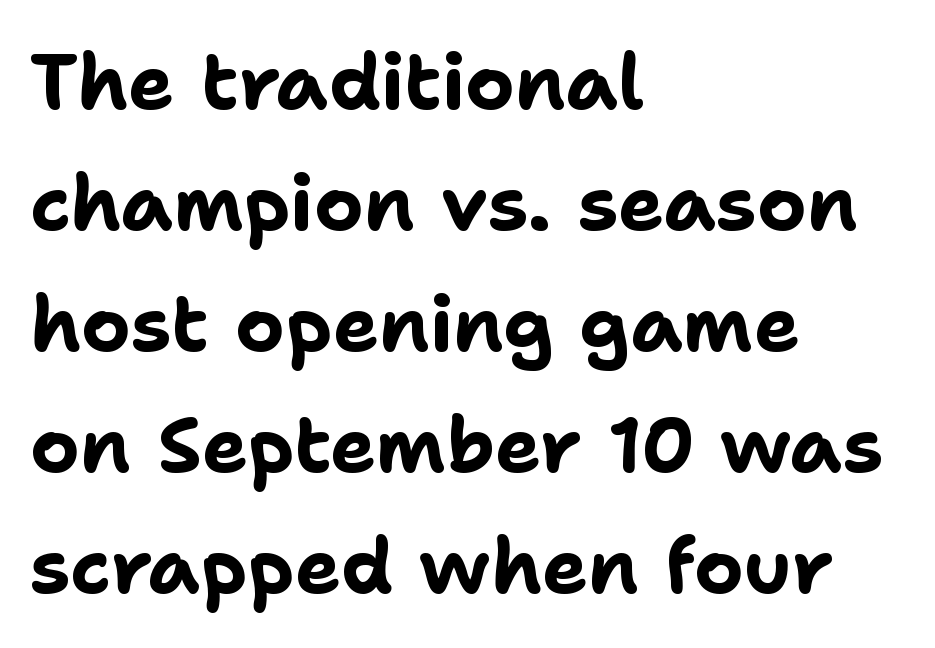
The image shows 77 px bold sans-serif type, upright; set left-aligned, normal line spacing (1.57x), normal letter spacing, not underlined; low stroke contrast and a medium x-height.
